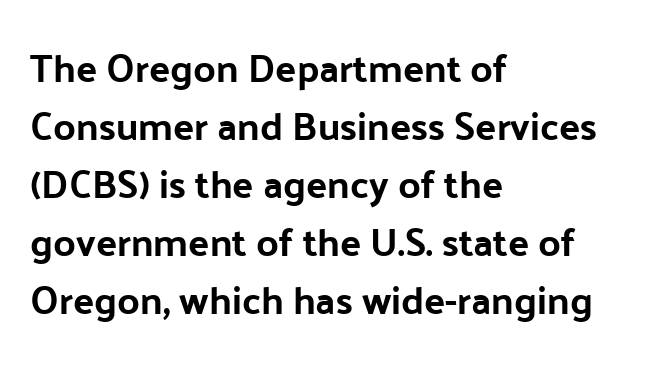
{"serif": "no", "italic": "no", "width": "normal", "stroke_contrast": "low", "x_height": "medium", "monospaced": "no", "underline": "no", "align": "left", "line_spacing": "normal", "line_spacing_ratio": 1.49, "letter_spacing": "normal", "letter_spacing_em": 0.0, "glyph_px": 39}
